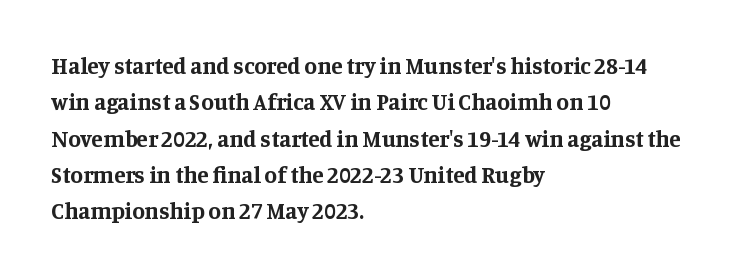
Q: Is the text bold? A: Yes.
Q: Is the text italic (slanted)? A: No, it is upright.
Q: Is the text underlined? A: No.
Q: How is the paragraph aligned? A: Left-aligned.
Q: Is the spacing between letters normal or unusually wide? A: Normal.
Q: Is the spacing between lines tight, normal or loose? A: Normal.
